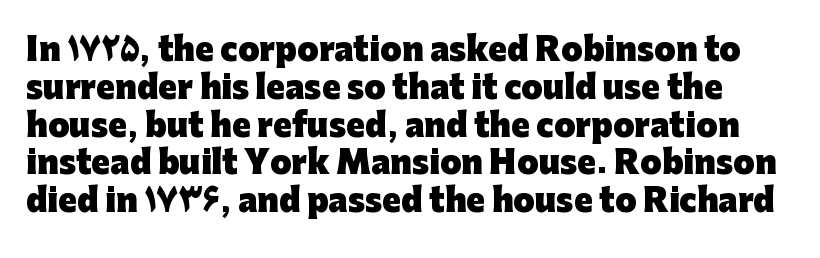
{"serif": "no", "italic": "no", "bold": "yes", "weight": "heavy", "width": "normal", "stroke_contrast": "low", "x_height": "medium", "monospaced": "no", "underline": "no", "line_spacing_ratio": 1.22, "letter_spacing": "normal", "letter_spacing_em": 0.0, "glyph_px": 31}
